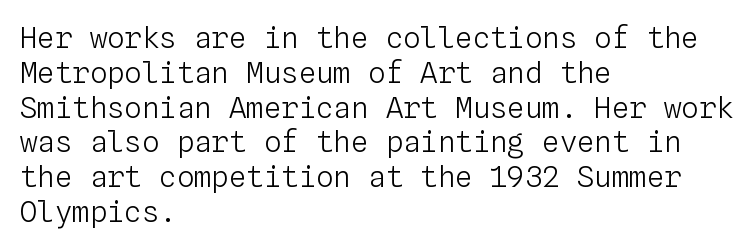
Q: Is the text bold? A: No.
Q: Is the text italic (slanted)? A: No, it is upright.
Q: Is the text underlined? A: No.
Q: How is the paragraph aligned? A: Left-aligned.
Q: Is the spacing between letters normal or unusually wide? A: Normal.
Q: Width (condensed, normal, or wide)? A: Normal.
Q: Stroke contrast? A: Low.
Q: x-height? A: Medium.
Q: Monospaced? A: Yes.
